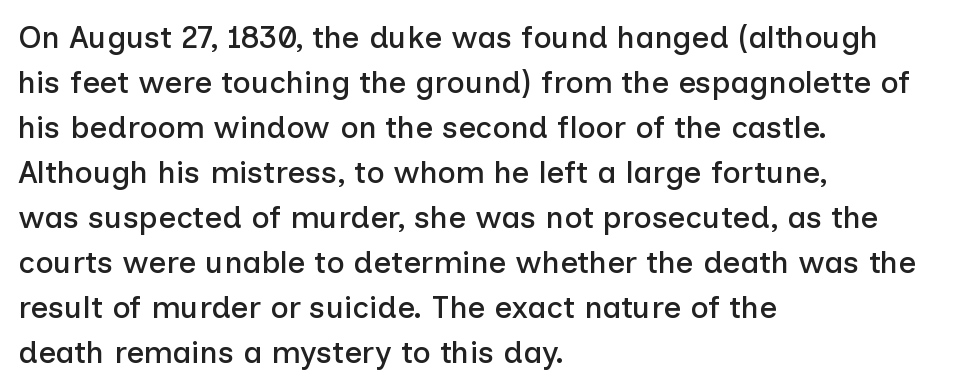
Q: Is the text italic (slanted)? A: No, it is upright.
Q: Is the typeface a serif or a sans-serif typeface? A: Sans-serif.
Q: Is the text underlined? A: No.
Q: How is the paragraph aligned? A: Left-aligned.
Q: Is the spacing between letters normal or unusually wide? A: Normal.
Q: Is the spacing between lines tight, normal or loose? A: Normal.
Q: Width (condensed, normal, or wide)? A: Normal.
Q: Stroke contrast? A: Low.
Q: x-height? A: Medium.
Q: Monospaced? A: No.
